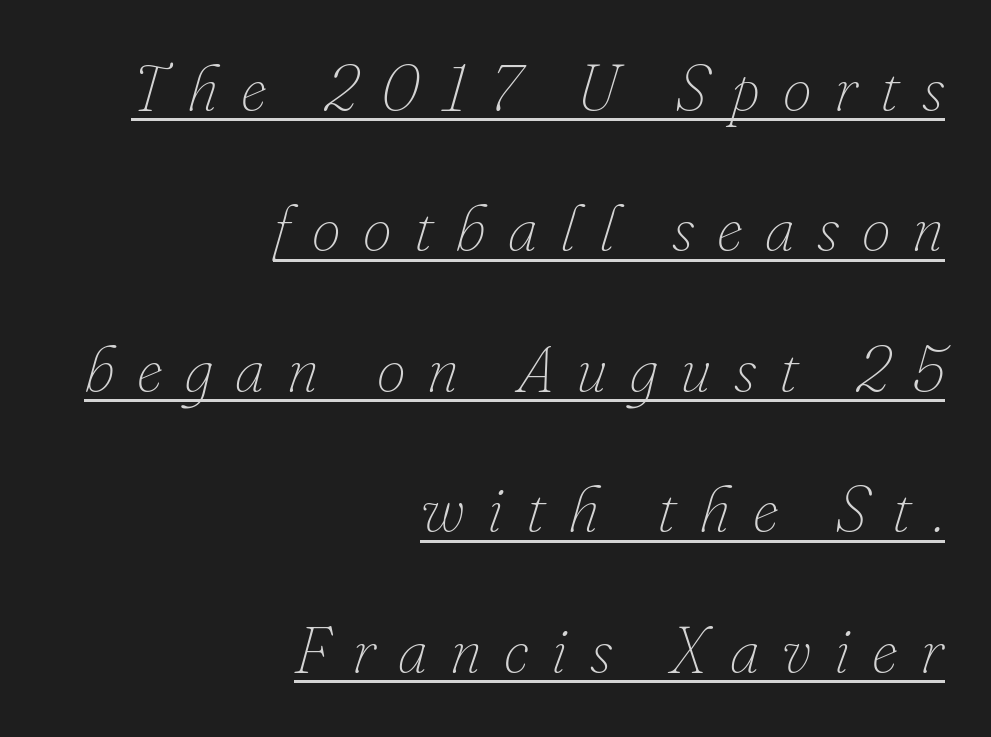
Q: Is the text bold? A: No.
Q: Is the text italic (slanted)? A: Yes, it leans right by about 16 degrees.
Q: Is the text underlined? A: Yes.
Q: How is the paragraph aligned? A: Right-aligned.
Q: Is the spacing between letters normal or unusually wide? A: Unusually wide.
Q: Is the spacing between lines tight, normal or loose? A: Loose.
Q: Width (condensed, normal, or wide)? A: Normal.
Q: Stroke contrast? A: Low.
Q: x-height? A: Small.
Q: Monospaced? A: No.
